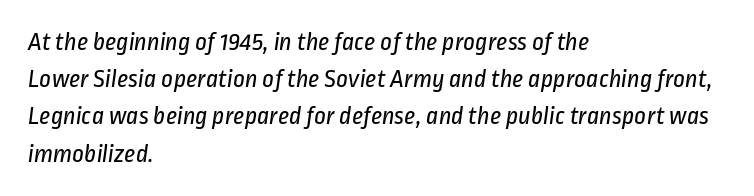
{"bold": "no", "underline": "no", "align": "left", "line_spacing": "normal", "line_spacing_ratio": 1.43, "letter_spacing": "normal", "letter_spacing_em": 0.0, "glyph_px": 26}
